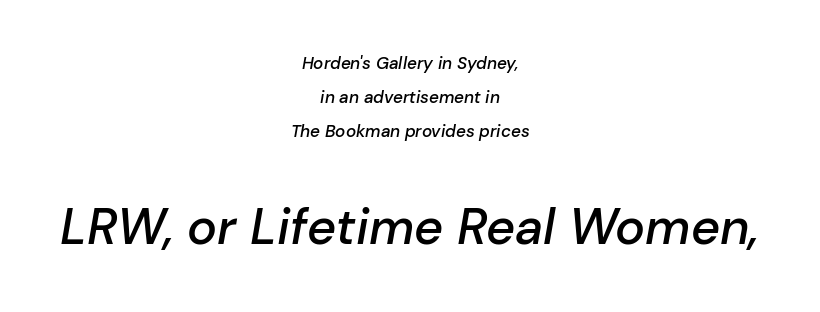
Block two is the big one; block one sits smaller above it. Reading down the column, the eye jumps a long way to each next line. Emphasis-style slanted type is in use. Letters rest on an invisible, unmarked baseline.
